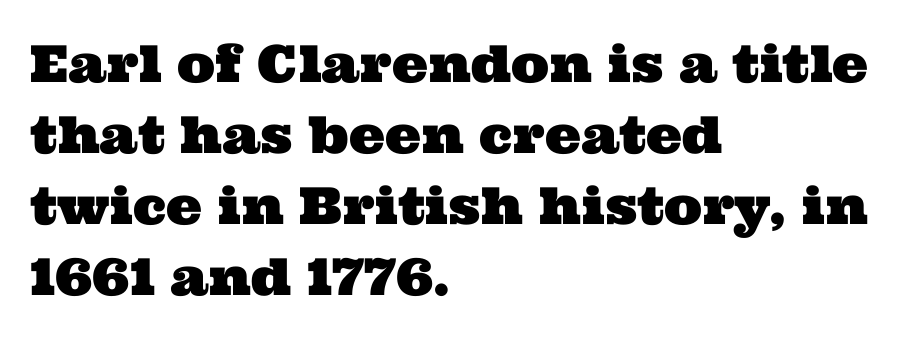
The image shows 51 px wide serif type; set left-aligned, normal line spacing (1.39x), normal letter spacing, not underlined; medium stroke contrast and a medium x-height.
